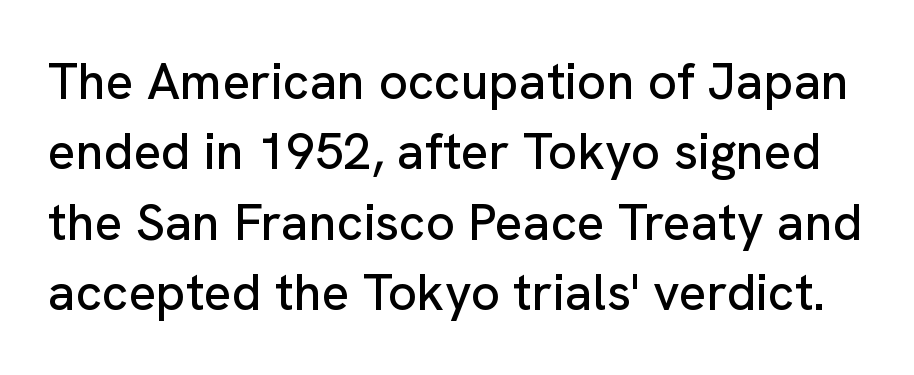
{"serif": "no", "italic": "no", "width": "normal", "stroke_contrast": "low", "x_height": "medium", "monospaced": "no", "underline": "no", "line_spacing": "normal", "line_spacing_ratio": 1.38, "letter_spacing": "normal", "letter_spacing_em": 0.0, "glyph_px": 51}
